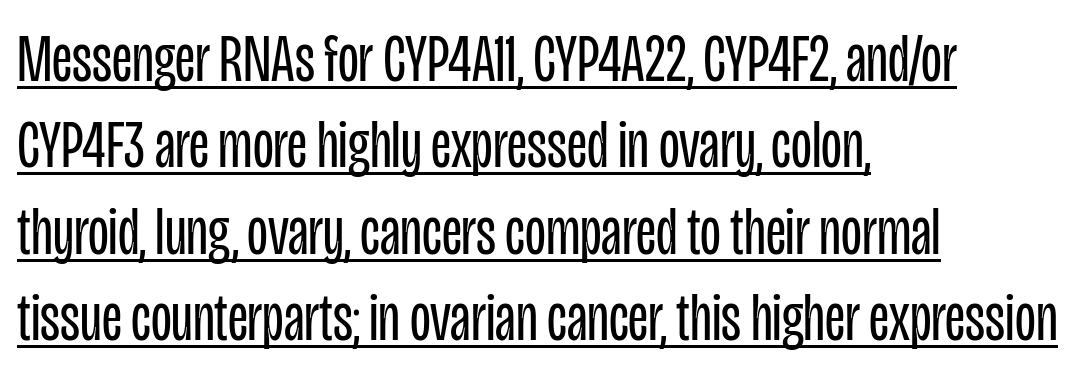
The image shows 68 px regular-weight, condensed sans-serif type, upright; set left-aligned, normal line spacing (1.27x), normal letter spacing, underlined; low stroke contrast and a large x-height.
